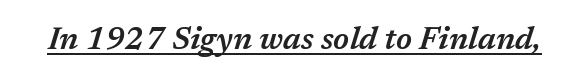
Q: Is the text bold? A: Semi-bold.
Q: Is the text italic (slanted)? A: Yes, it leans right by about 17 degrees.
Q: Is the text underlined? A: Yes.
Q: Is the spacing between letters normal or unusually wide? A: Normal.
Q: Width (condensed, normal, or wide)? A: Normal.
Q: Stroke contrast? A: Medium.
Q: x-height? A: Medium.
Q: Monospaced? A: No.
